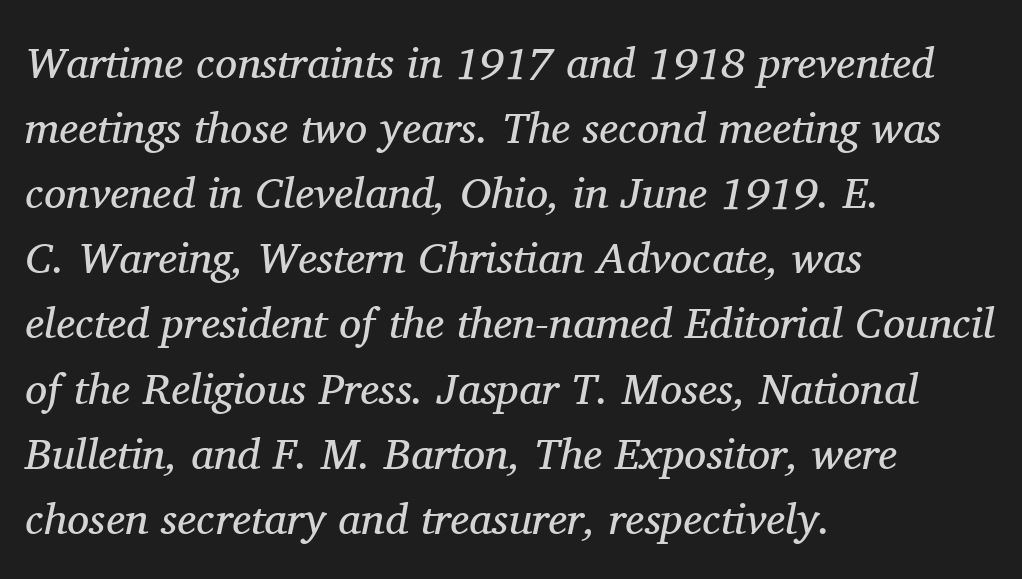
The image shows 44 px regular-weight serif type, italic (leaning right); set left-aligned, normal line spacing (1.48x), normal letter spacing, not underlined; medium stroke contrast and a medium x-height.
